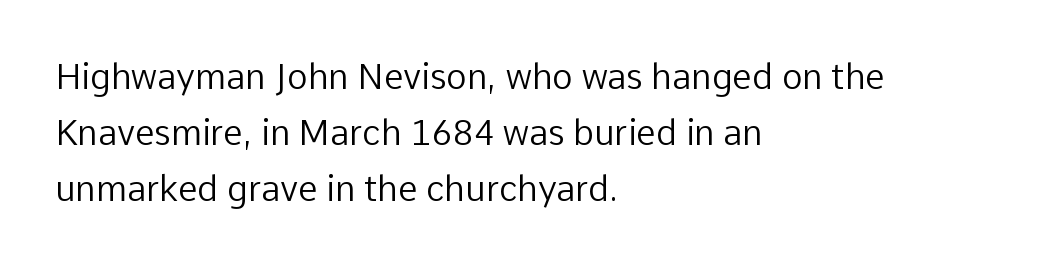
Q: Is the text bold? A: No.
Q: Is the text italic (slanted)? A: No, it is upright.
Q: Is the typeface a serif or a sans-serif typeface? A: Sans-serif.
Q: Is the text underlined? A: No.
Q: How is the paragraph aligned? A: Left-aligned.
Q: Is the spacing between letters normal or unusually wide? A: Normal.
Q: Is the spacing between lines tight, normal or loose? A: Normal.
Q: Width (condensed, normal, or wide)? A: Normal.
Q: Stroke contrast? A: Low.
Q: x-height? A: Medium.
Q: Monospaced? A: No.
